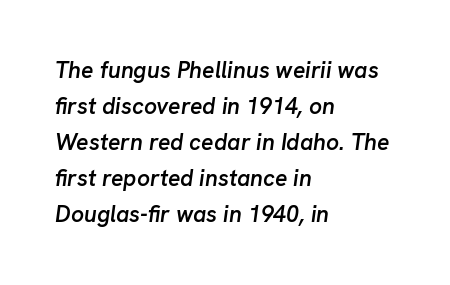
Each new line begins a customary step beneath the previous one. A fair bit of extra ink — the face is semibold, not bold. A typesetter would mark this as italic. Nobody touched the tracking dial on this one.
